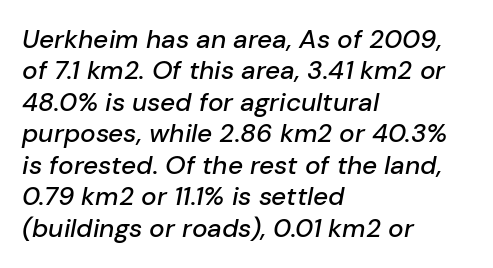
The rag falls on the right side of this text block. Each word holds together tightly as a unit, with standard inter-letter gaps. Notice how the stems are inclined rather than vertical — that's the hallmark of italics. Nobody drew a line under any word here.
